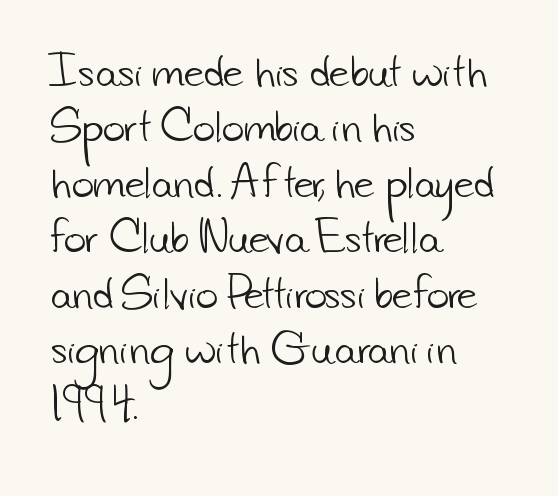
The image shows 38 px light sans-serif type; set left-aligned, normal line spacing (1.46x), normal letter spacing, not underlined; low stroke contrast and a small x-height.
